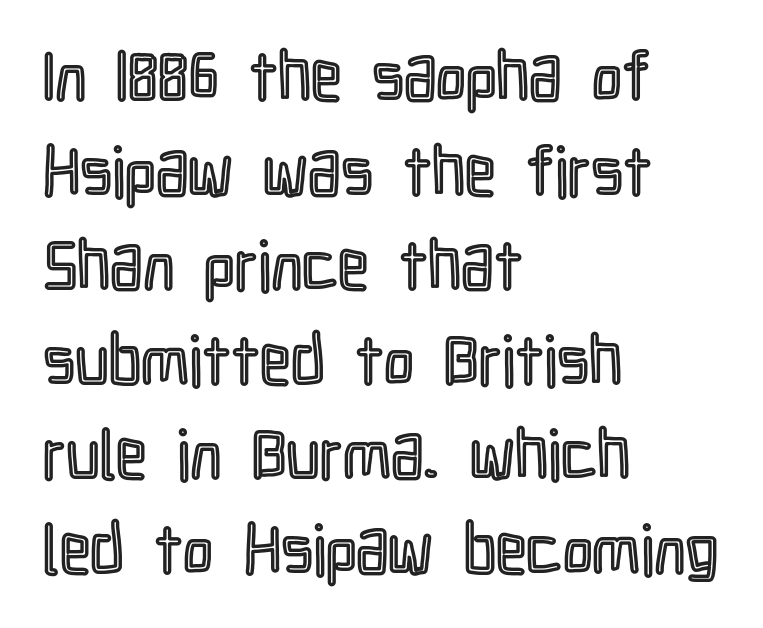
{"italic": "no", "width": "condensed", "x_height": "medium", "monospaced": "no", "underline": "no", "align": "left", "line_spacing": "normal", "line_spacing_ratio": 1.39, "letter_spacing": "normal", "letter_spacing_em": 0.0, "glyph_px": 68}
